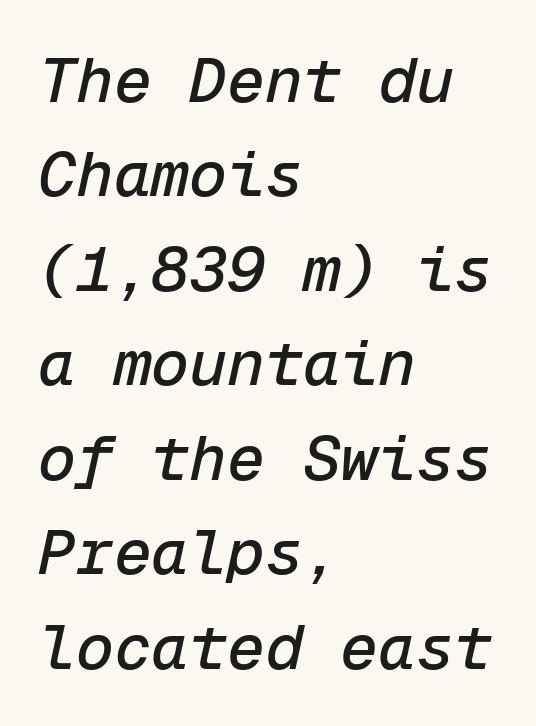
Q: Is the text italic (slanted)? A: Yes, it leans right by about 12 degrees.
Q: Is the text underlined? A: No.
Q: How is the paragraph aligned? A: Left-aligned.
Q: Is the spacing between letters normal or unusually wide? A: Normal.
Q: Is the spacing between lines tight, normal or loose? A: Normal.
Q: Width (condensed, normal, or wide)? A: Normal.
Q: Stroke contrast? A: Low.
Q: x-height? A: Medium.
Q: Monospaced? A: Yes.
